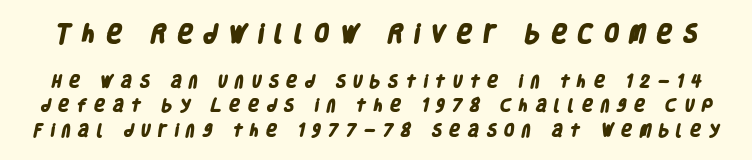
Does the bottom block carry the larger type? No, the top block does. Decoration check: the copy has no underline. Caption: expanded tracking, letters set apart. As a designer I'd log this as weight 700, bold.
